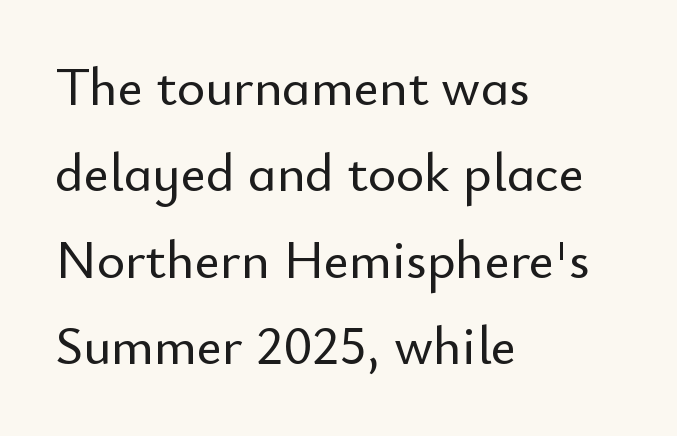
In terms of letterform style, serifs are entirely absent. If you measured baseline to baseline, you'd find a middling distance. Spacing verdict: proportional, widths tailored to each character. Caption: standard tracking, unaltered. Posture: vertical.
